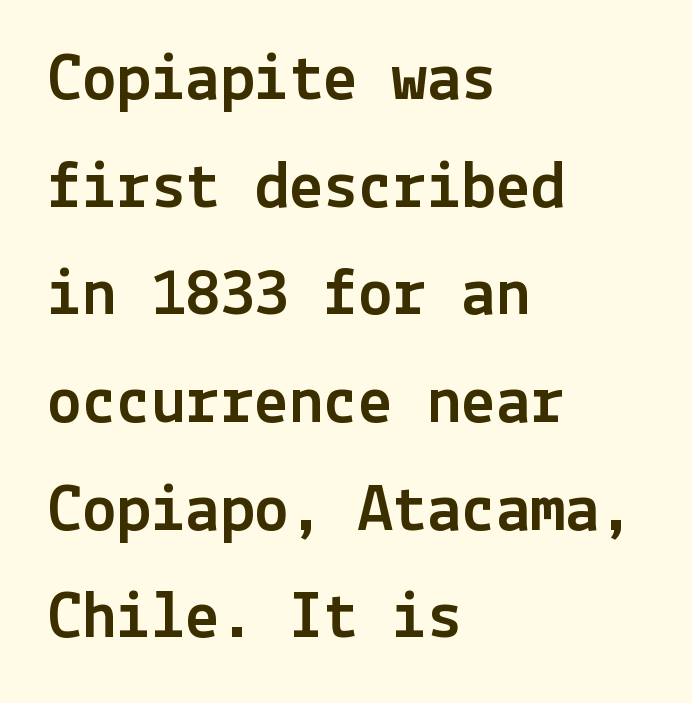
The image shows 69 px sans-serif type, upright; set left-aligned, normal line spacing (1.56x), normal letter spacing, not underlined; a medium x-height.
